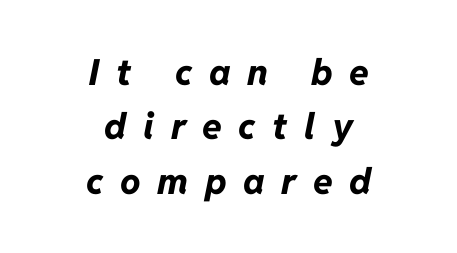
The image shows 36 px bold type, italic (leaning right); set centered, normal line spacing (1.51x), unusually wide letter spacing (+0.46 em), not underlined; low stroke contrast and a medium x-height.
